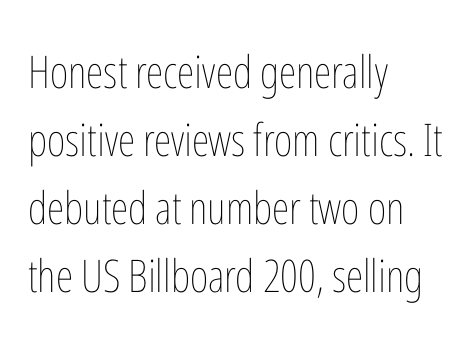
Letter spacing: default. Whoever set this chose a conventional vertical rhythm. The passage shown is typed in a proportional face where columns would drift. The strokes carry an ordinary text weight at most.
